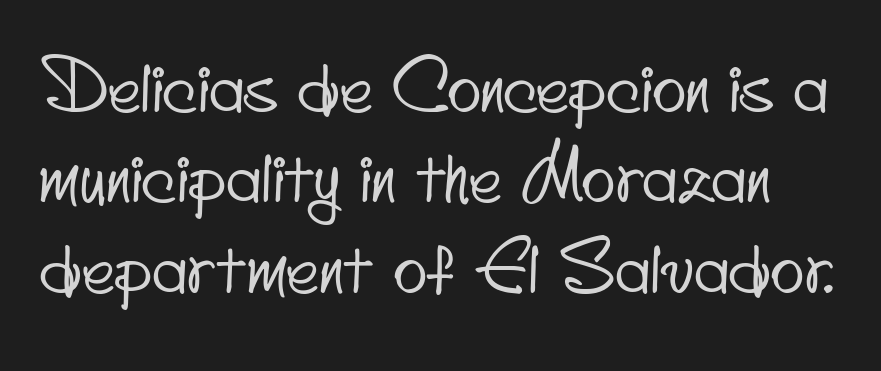
Q: Is the typeface a serif or a sans-serif typeface? A: Sans-serif.
Q: Is the text underlined? A: No.
Q: Is the spacing between letters normal or unusually wide? A: Normal.
Q: Is the spacing between lines tight, normal or loose? A: Normal.
Q: Width (condensed, normal, or wide)? A: Condensed.
Q: Stroke contrast? A: Low.
Q: x-height? A: Small.
Q: Monospaced? A: No.
